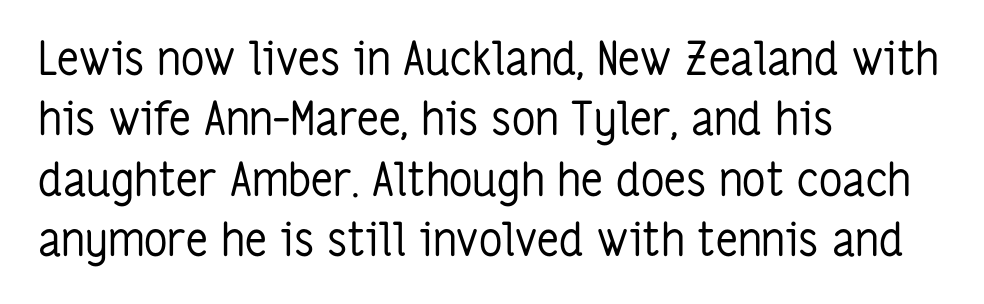
Q: Is the text bold? A: No.
Q: Is the text italic (slanted)? A: No, it is upright.
Q: Is the typeface a serif or a sans-serif typeface? A: Sans-serif.
Q: Is the text underlined? A: No.
Q: How is the paragraph aligned? A: Left-aligned.
Q: Is the spacing between letters normal or unusually wide? A: Normal.
Q: Is the spacing between lines tight, normal or loose? A: Normal.
Q: Width (condensed, normal, or wide)? A: Condensed.
Q: Stroke contrast? A: Low.
Q: x-height? A: Medium.
Q: Monospaced? A: No.
